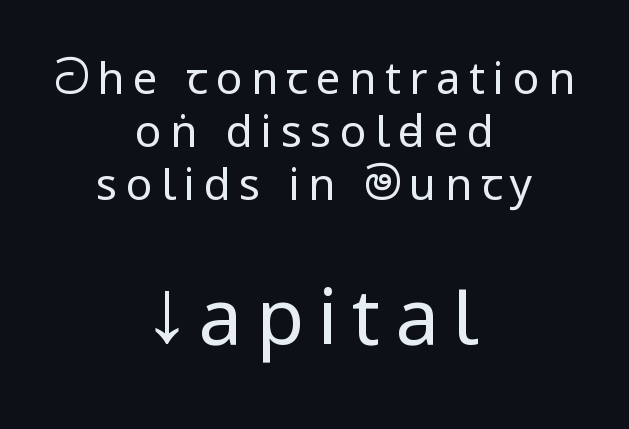
The image shows 77 px regular-weight, condensed sans-serif type, upright; set centered, line spacing 1.2x, not underlined; the second (bottom) block is 1.75x larger; low stroke contrast.
